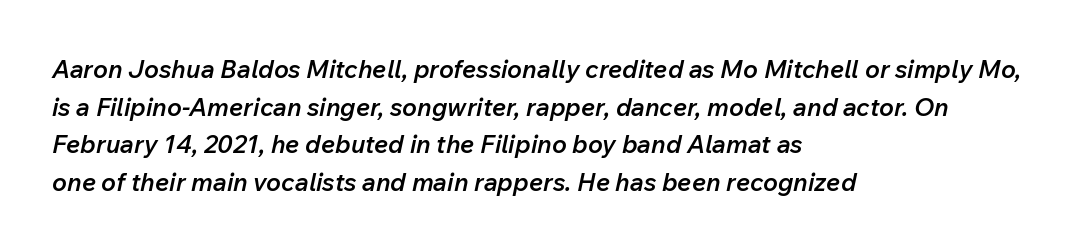
A fair bit of extra ink — the face is semibold, not bold. The words here are not underlined. Short note: letters normally spaced. Posture: slanted. Notice how descenders clear the ascenders below comfortably — that's standard leading. Alignment: flush left.
